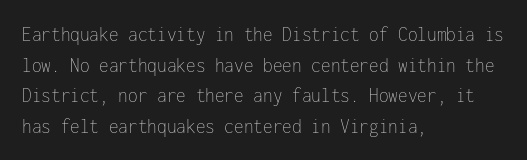
Here the glyphs are tracked normally, forming tight word shapes. This sample keeps an unexceptional amount of space between lines. Every character sits straight up, as roman type does. Each stroke keeps to a modest, everyday thickness or less. This rendering uses left alignment, leaving the right contour irregular. Descenders are the only things crossing below the line.
